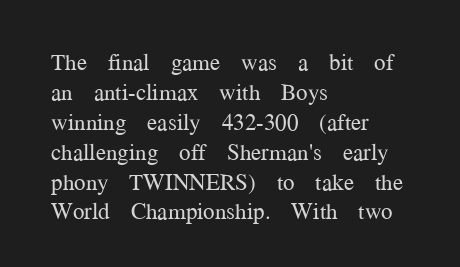
Q: Is the text bold? A: No.
Q: Is the text italic (slanted)? A: No, it is upright.
Q: Is the text underlined? A: No.
Q: How is the paragraph aligned? A: Left-aligned.
Q: Is the spacing between letters normal or unusually wide? A: Normal.
Q: Is the spacing between lines tight, normal or loose? A: Normal.
